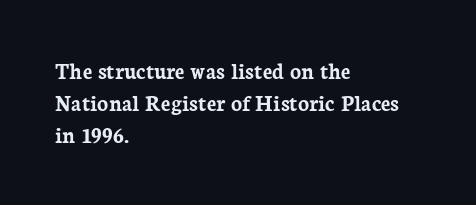
The image shows 23 px bold type, upright; set left-aligned, normal line spacing (1.4x), normal letter spacing, not underlined.
